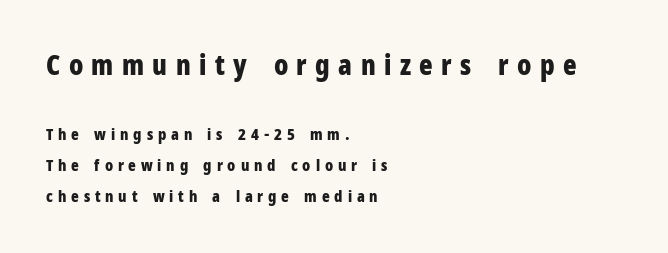
{"serif": "no", "italic": "no", "bold": "yes", "weight": "bold", "width": "condensed", "stroke_contrast": "low", "x_height": "medium", "monospaced": "no", "underline": "no", "align": "left", "line_spacing": "loose", "line_spacing_ratio": 1.94, "letter_spacing": "wide", "letter_spacing_em": 0.3, "larger_block": "first", "size_ratio": 1.75, "glyph_px": 28}
